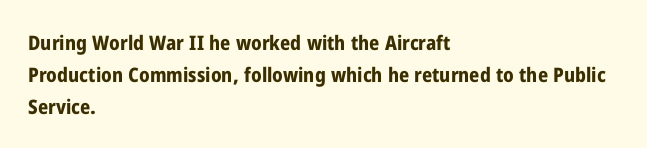
The passage shown is emphatically bold. Clear beneath every line of the passage. Characters remain perfectly vertical along every line. These lines sit exactly where default settings would place them. The horizontal fit of the characters is conventional and even. Each line starts at the same left margin while the right side varies.
